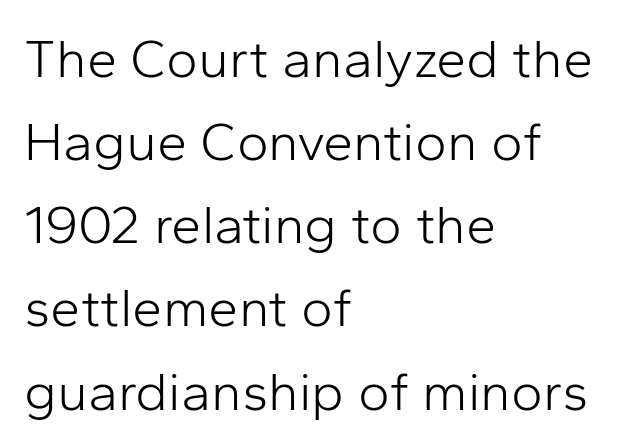
The image shows 54 px light sans-serif type, upright; set left-aligned, normal line spacing (1.54x), normal letter spacing, not underlined; low stroke contrast and a medium x-height.
